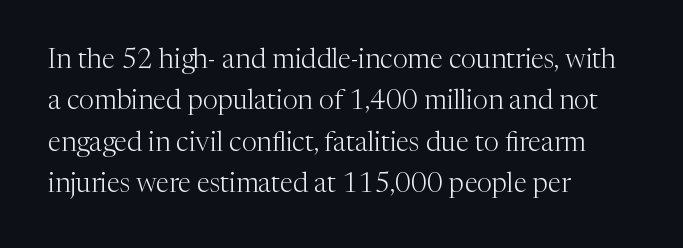
{"italic": "no", "bold": "no", "underline": "no", "align": "left", "line_spacing": "normal", "line_spacing_ratio": 1.53, "letter_spacing": "normal", "letter_spacing_em": 0.0, "glyph_px": 27}
